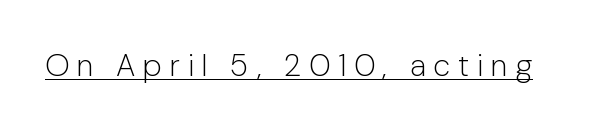
Q: Is the text bold? A: No.
Q: Is the text italic (slanted)? A: No, it is upright.
Q: Is the typeface a serif or a sans-serif typeface? A: Sans-serif.
Q: Is the text underlined? A: Yes.
Q: Is the spacing between letters normal or unusually wide? A: Unusually wide.
Q: Width (condensed, normal, or wide)? A: Normal.
Q: Stroke contrast? A: Low.
Q: x-height? A: Medium.
Q: Monospaced? A: No.
